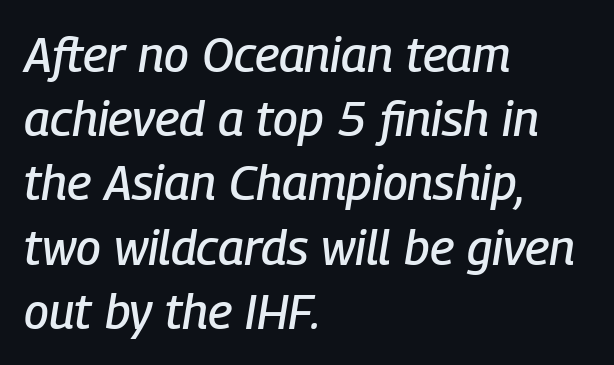
{"italic": "yes", "lean": "right", "slant_degrees": 9, "width": "condensed", "stroke_contrast": "low", "x_height": "medium", "monospaced": "no", "underline": "no", "align": "left", "line_spacing": "normal", "line_spacing_ratio": 1.31, "letter_spacing": "normal", "letter_spacing_em": 0.0, "glyph_px": 49}
